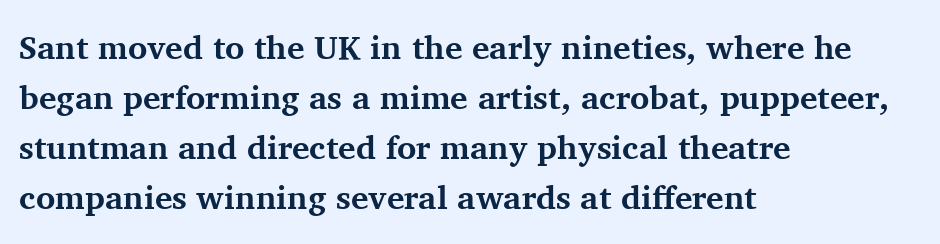
Q: Is the text bold? A: Yes.
Q: Is the text italic (slanted)? A: No, it is upright.
Q: Is the typeface a serif or a sans-serif typeface? A: Serif.
Q: Is the text underlined? A: No.
Q: How is the paragraph aligned? A: Left-aligned.
Q: Is the spacing between letters normal or unusually wide? A: Normal.
Q: Is the spacing between lines tight, normal or loose? A: Normal.
Q: Width (condensed, normal, or wide)? A: Normal.
Q: Stroke contrast? A: Medium.
Q: x-height? A: Medium.
Q: Monospaced? A: No.
